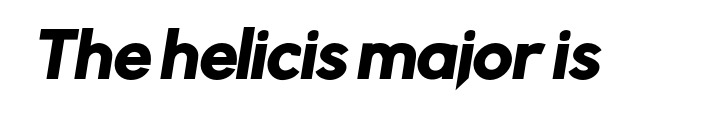
The passage shown is typed in a proportional face where columns would drift. Between one letter and the next there's only the usual sliver of space. The letters carry no serifs — their stems end cleanly without finishing strokes. Clear beneath every line of the passage.
